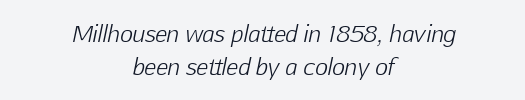
Q: Is the text bold? A: No.
Q: Is the text italic (slanted)? A: Yes, it leans right by about 12 degrees.
Q: Is the text underlined? A: No.
Q: How is the paragraph aligned? A: Centered.
Q: Is the spacing between letters normal or unusually wide? A: Normal.
Q: Is the spacing between lines tight, normal or loose? A: Normal.
